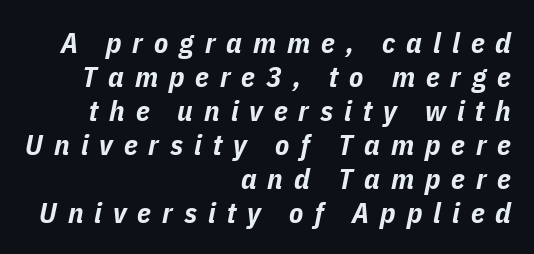
Caption: expanded tracking, letters set apart. The rendering uses natural spacing where letterforms have individual widths. Characters are canted at an angle relative to the baseline's perpendicular. Right-aligned paragraph, ragged on the left. The sample has been set heavy, in full bold. Plain, unruled lines of type.
